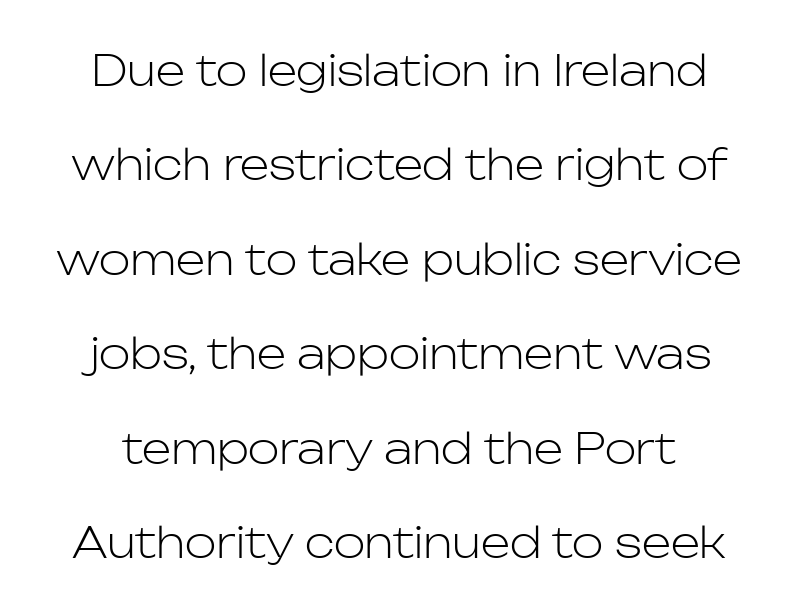
The image shows 42 px light sans-serif type, upright; set loose line spacing (2.25x), normal letter spacing, not underlined; low stroke contrast and a medium x-height.
